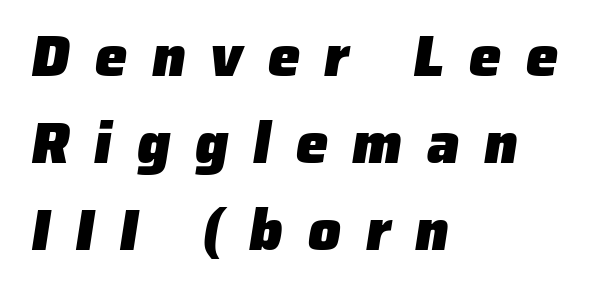
Q: Is the text bold? A: Yes.
Q: Is the typeface a serif or a sans-serif typeface? A: Sans-serif.
Q: Is the text underlined? A: No.
Q: How is the paragraph aligned? A: Left-aligned.
Q: Is the spacing between letters normal or unusually wide? A: Unusually wide.
Q: Is the spacing between lines tight, normal or loose? A: Normal.
Q: Width (condensed, normal, or wide)? A: Normal.
Q: Stroke contrast? A: Low.
Q: x-height? A: Medium.
Q: Monospaced? A: No.
